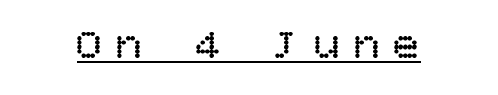
{"italic": "no", "bold": "no", "weight": "regular", "width": "normal", "stroke_contrast": "low", "x_height": "large", "underline": "yes", "letter_spacing": "wide", "letter_spacing_em": 0.3, "glyph_px": 44}
